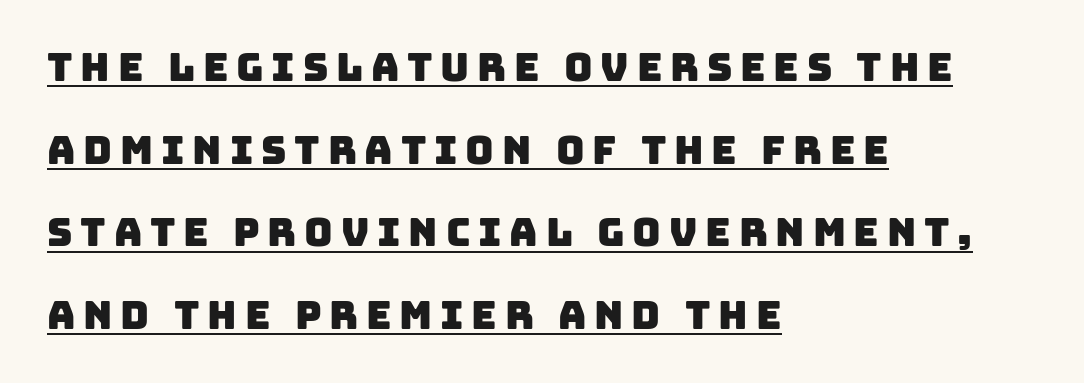
The image shows 39 px sans-serif type; set left-aligned, loose line spacing (2.12x), unusually wide letter spacing (+0.2 em), underlined; low stroke contrast and a large x-height.
